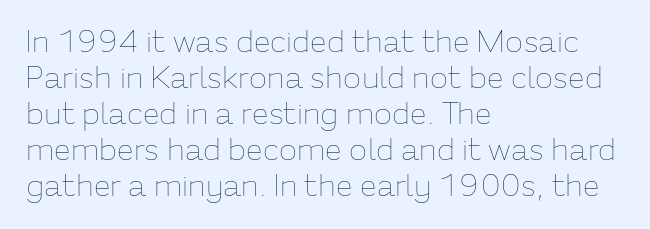
The image shows 30 px thin type, upright; set left-aligned, line spacing 1.2x, normal letter spacing, not underlined; low stroke contrast and a medium x-height.
